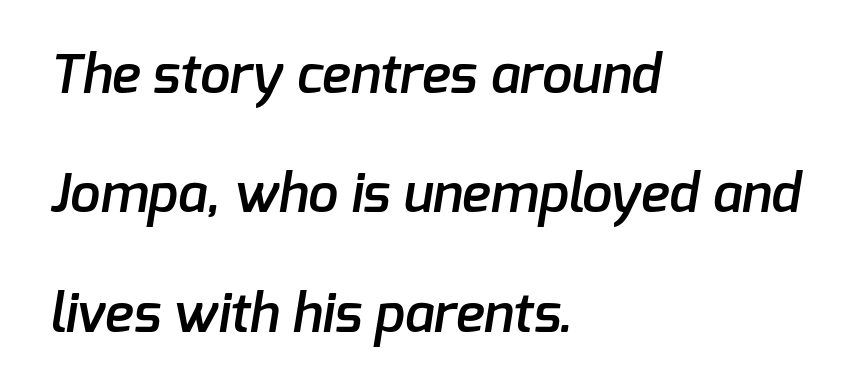
The glyphs in this specimen are sans serif. Bare-footed words on every line. The tracking reads as untouched default to a designer's eye. You could not count columns in this text — the font is proportionally spaced. Semibold letterforms, between regular and bold.
